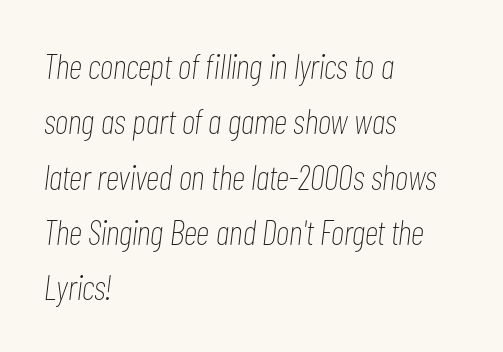
Q: Is the text bold? A: No.
Q: Is the text italic (slanted)? A: Yes, it leans right by about 7 degrees.
Q: Is the text underlined? A: No.
Q: How is the paragraph aligned? A: Left-aligned.
Q: Is the spacing between letters normal or unusually wide? A: Normal.
Q: Is the spacing between lines tight, normal or loose? A: Normal.
Q: Width (condensed, normal, or wide)? A: Condensed.
Q: Stroke contrast? A: Low.
Q: x-height? A: Medium.
Q: Monospaced? A: No.
